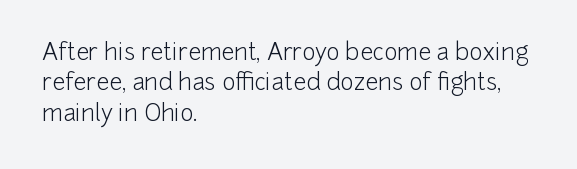
The space directly below the letters is spotless. Caption: standard tracking, unaltered. Vertically, the passage feels balanced, rows spaced as you'd expect. Does the lettering tilt? It doesn't — this is upright.
